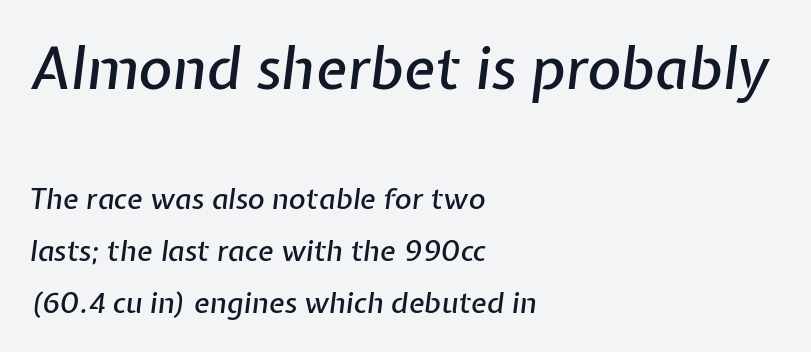
Q: Is the text italic (slanted)? A: Yes, it leans right by about 7 degrees.
Q: Is the text underlined? A: No.
Q: How is the paragraph aligned? A: Left-aligned.
Q: Is the spacing between letters normal or unusually wide? A: Normal.
Q: Which block of text is set in a larger size, the first (top) or the second (bottom)? A: The first (top) one.
Q: Width (condensed, normal, or wide)? A: Normal.
Q: Stroke contrast? A: Low.
Q: x-height? A: Medium.
Q: Monospaced? A: No.
